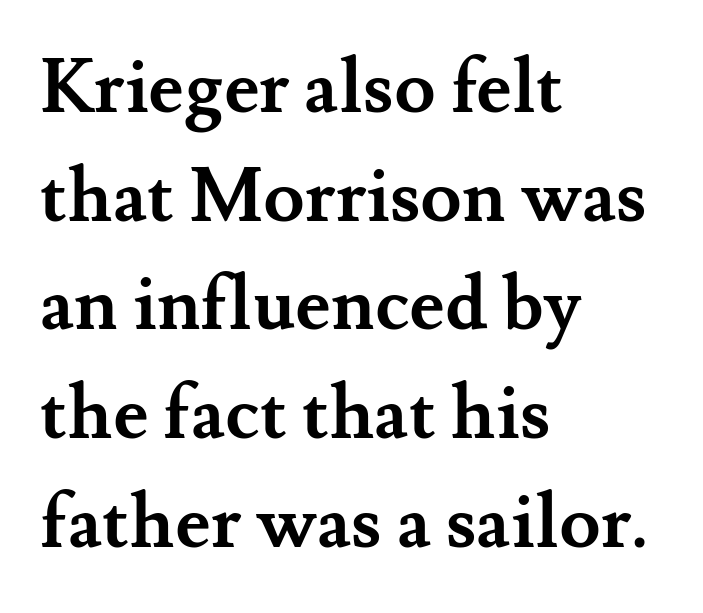
The image shows 75 px semibold serif type, upright; set left-aligned, normal line spacing (1.45x), normal letter spacing, not underlined; medium stroke contrast and a small x-height.
